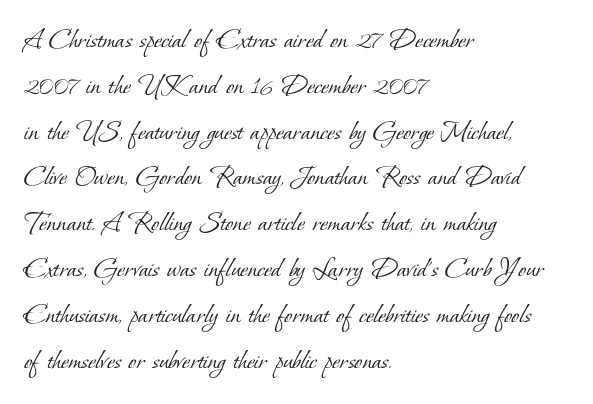
Q: Is the text bold? A: No.
Q: Is the typeface a serif or a sans-serif typeface? A: Serif.
Q: Is the text underlined? A: No.
Q: How is the paragraph aligned? A: Left-aligned.
Q: Is the spacing between letters normal or unusually wide? A: Normal.
Q: Is the spacing between lines tight, normal or loose? A: Normal.
Q: Width (condensed, normal, or wide)? A: Normal.
Q: Stroke contrast? A: Low.
Q: x-height? A: Small.
Q: Monospaced? A: No.
